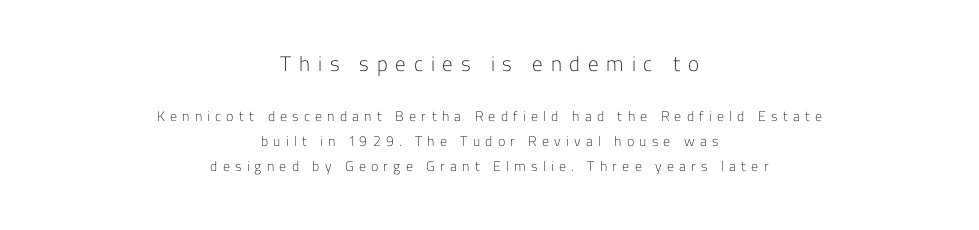
Q: Is the text bold? A: No.
Q: Is the text italic (slanted)? A: No, it is upright.
Q: Is the text underlined? A: No.
Q: How is the paragraph aligned? A: Centered.
Q: Is the spacing between letters normal or unusually wide? A: Unusually wide.
Q: Which block of text is set in a larger size, the first (top) or the second (bottom)? A: The first (top) one.
